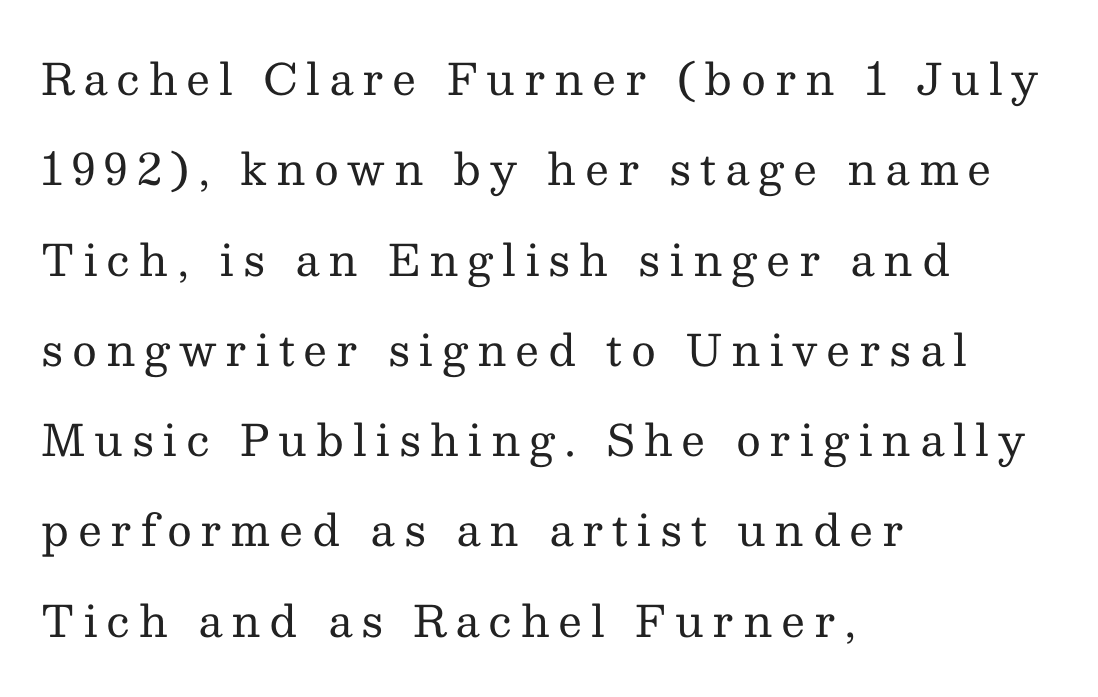
{"serif": "yes", "italic": "no", "bold": "no", "weight": "regular", "width": "normal", "stroke_contrast": "medium", "x_height": "medium", "monospaced": "no", "underline": "no", "align": "left", "line_spacing": "loose", "line_spacing_ratio": 2.1, "letter_spacing": "wide", "letter_spacing_em": 0.2, "glyph_px": 43}
